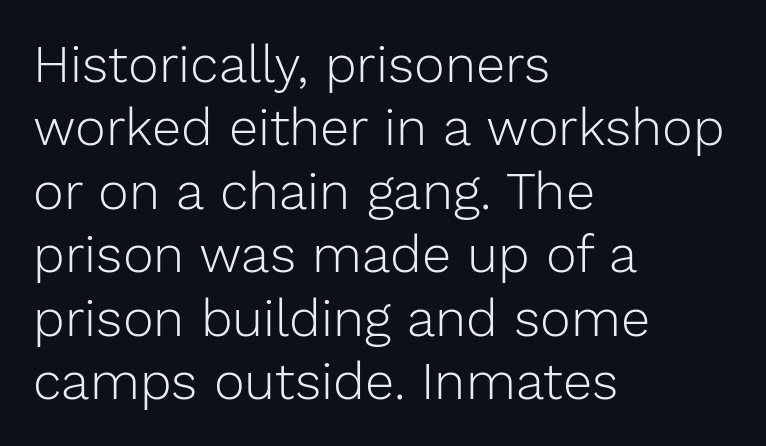
Q: Is the text bold? A: No.
Q: Is the text italic (slanted)? A: No, it is upright.
Q: Is the typeface a serif or a sans-serif typeface? A: Sans-serif.
Q: Is the text underlined? A: No.
Q: How is the paragraph aligned? A: Left-aligned.
Q: Is the spacing between letters normal or unusually wide? A: Normal.
Q: Width (condensed, normal, or wide)? A: Normal.
Q: Stroke contrast? A: Low.
Q: x-height? A: Medium.
Q: Monospaced? A: No.
